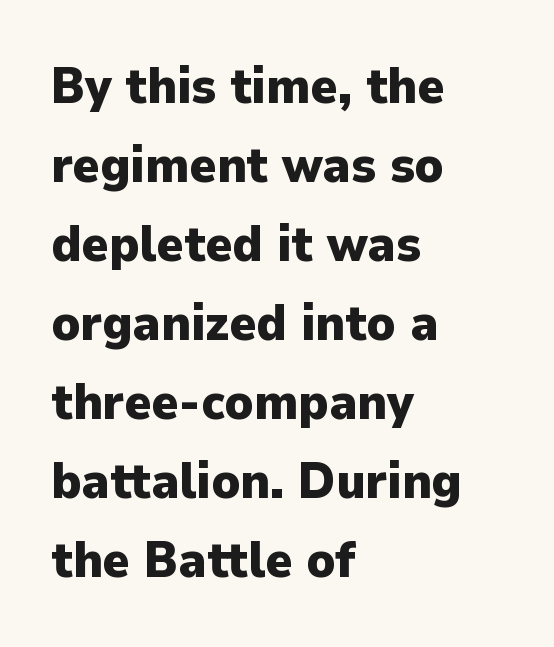
Q: Is the text bold? A: Yes.
Q: Is the text italic (slanted)? A: No, it is upright.
Q: Is the typeface a serif or a sans-serif typeface? A: Sans-serif.
Q: Is the text underlined? A: No.
Q: How is the paragraph aligned? A: Left-aligned.
Q: Is the spacing between letters normal or unusually wide? A: Normal.
Q: Is the spacing between lines tight, normal or loose? A: Normal.
Q: Width (condensed, normal, or wide)? A: Normal.
Q: Stroke contrast? A: Low.
Q: x-height? A: Medium.
Q: Monospaced? A: No.
